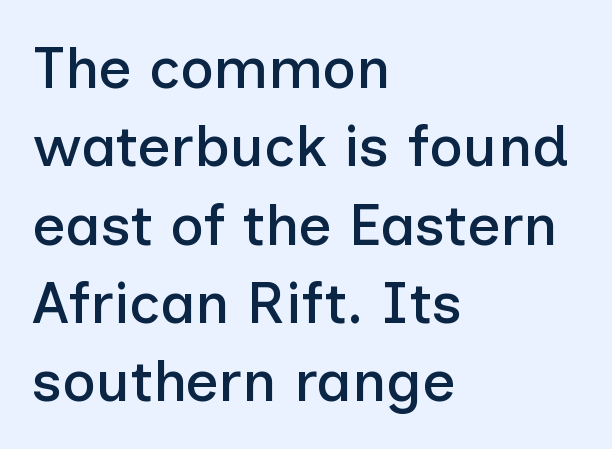
{"serif": "no", "italic": "no", "width": "normal", "stroke_contrast": "low", "x_height": "medium", "monospaced": "no", "underline": "no", "align": "left", "line_spacing": "normal", "line_spacing_ratio": 1.35, "letter_spacing": "normal", "letter_spacing_em": 0.0, "glyph_px": 58}
